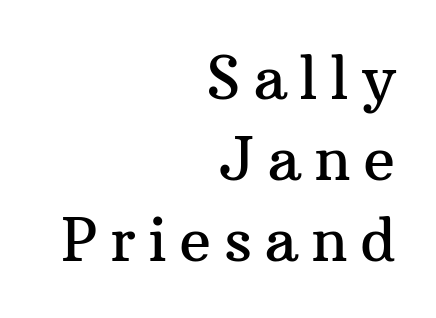
The image shows 59 px serif type, upright; set right-aligned, normal line spacing (1.37x), unusually wide letter spacing (+0.21 em), not underlined; medium stroke contrast and a medium x-height.
